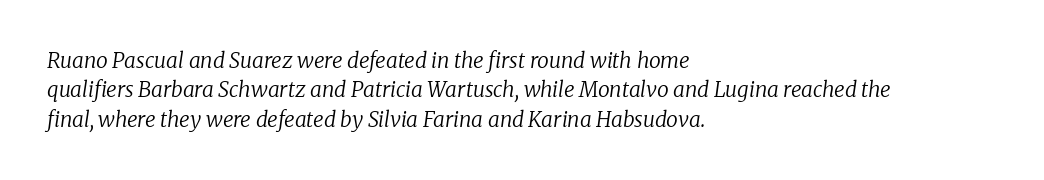
Q: Is the text bold? A: No.
Q: Is the text italic (slanted)? A: Yes, it leans right by about 8 degrees.
Q: Is the text underlined? A: No.
Q: How is the paragraph aligned? A: Left-aligned.
Q: Is the spacing between letters normal or unusually wide? A: Normal.
Q: Is the spacing between lines tight, normal or loose? A: Normal.
